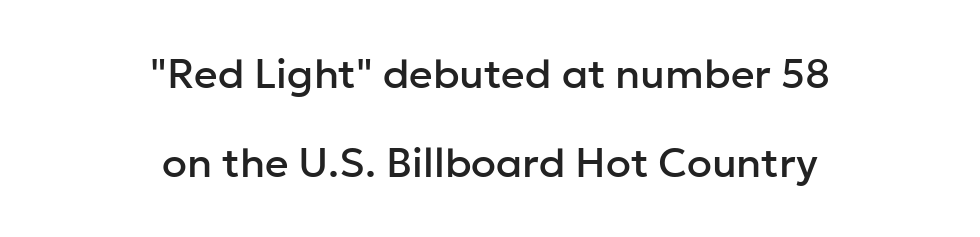
Letterform terminals end flat and unadorned throughout the passage. The passage is arranged like a title page — every line centered. Is the letter spacing exaggerated? No — it looks like the ordinary default. You could fit nearly another row in the gap between these rows. Proportional: the letters do not fall into vertical columns.
